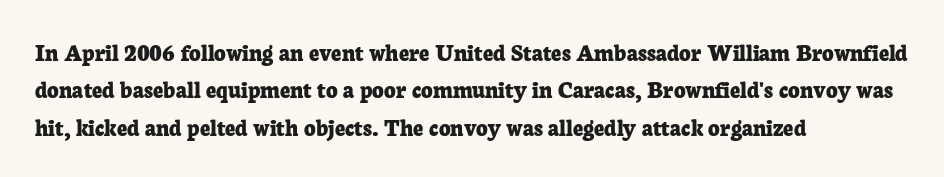
Baseline-to-baseline distance is the conventional proportion of letter height. The typesetter chose a ragged-right arrangement here. The zone under the glyphs is completely vacant. Typesetter's note: full bold, strokes at maximum text heaviness. In terms of posture, this sample is upright. The horizontal fit of the characters is conventional and even.
